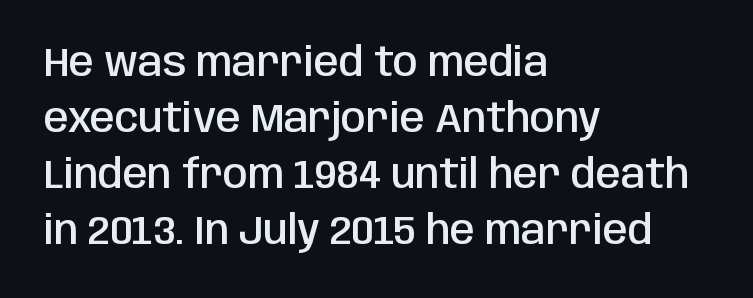
Q: Is the text bold? A: Semi-bold.
Q: Is the text italic (slanted)? A: No, it is upright.
Q: Is the typeface a serif or a sans-serif typeface? A: Sans-serif.
Q: Is the text underlined? A: No.
Q: How is the paragraph aligned? A: Left-aligned.
Q: Is the spacing between letters normal or unusually wide? A: Normal.
Q: Is the spacing between lines tight, normal or loose? A: Normal.
Q: Width (condensed, normal, or wide)? A: Condensed.
Q: Stroke contrast? A: Low.
Q: x-height? A: Large.
Q: Monospaced? A: No.
